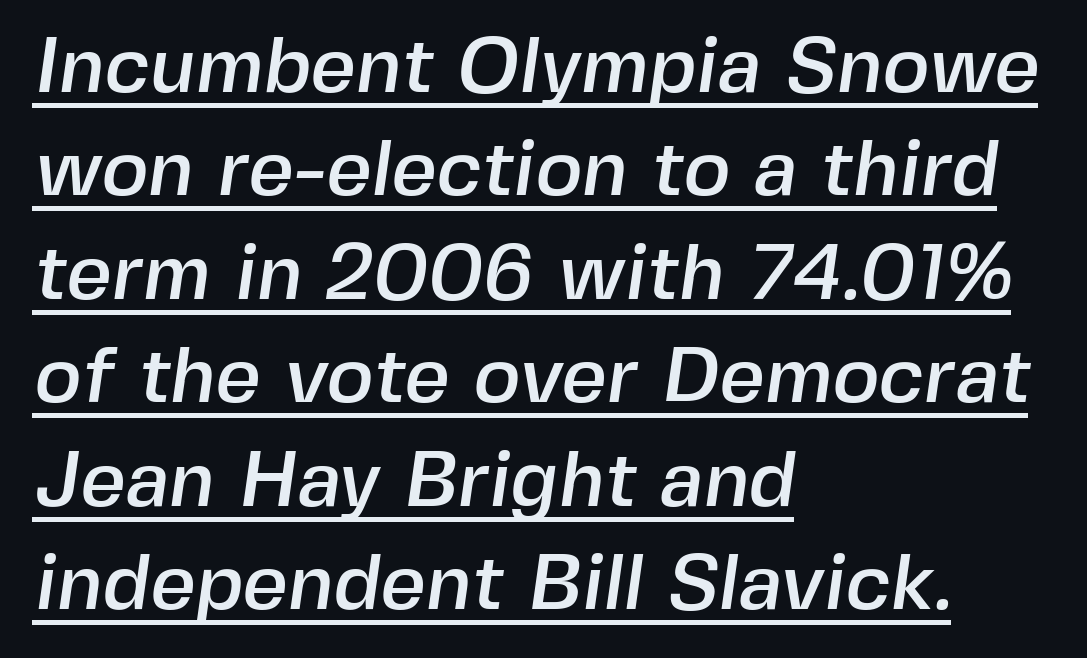
{"serif": "no", "width": "normal", "x_height": "medium", "monospaced": "no", "underline": "yes", "align": "left", "line_spacing": "normal", "line_spacing_ratio": 1.31, "letter_spacing": "normal", "letter_spacing_em": 0.0, "glyph_px": 79}
